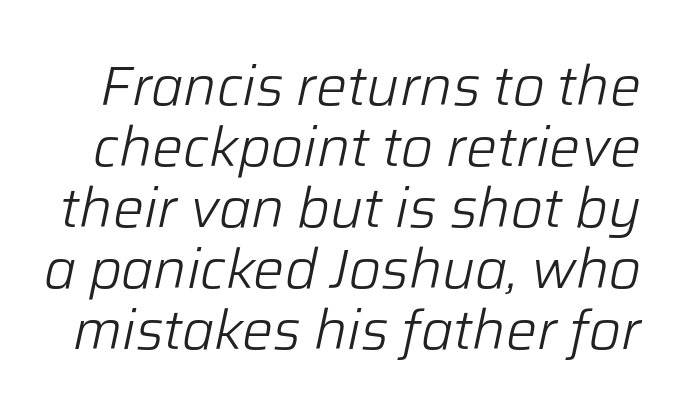
The glyphs are unaccompanied by any horizontal stroke below them. These lines huddle together more closely than default settings would place them. The passage shown has conventional tracking throughout. A typesetter would call this proportional, since set widths differ per character. This sample uses an oblique cut, with every glyph tilted off the vertical. These glyphs show unthickened strokes, regular width or finer.
